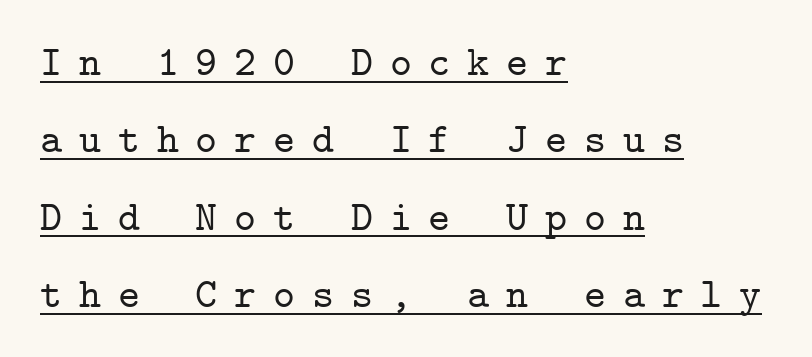
Q: Is the text italic (slanted)? A: No, it is upright.
Q: Is the typeface a serif or a sans-serif typeface? A: Serif.
Q: Is the text underlined? A: Yes.
Q: How is the paragraph aligned? A: Left-aligned.
Q: Is the spacing between letters normal or unusually wide? A: Unusually wide.
Q: Width (condensed, normal, or wide)? A: Normal.
Q: Stroke contrast? A: Low.
Q: x-height? A: Medium.
Q: Monospaced? A: Yes.
